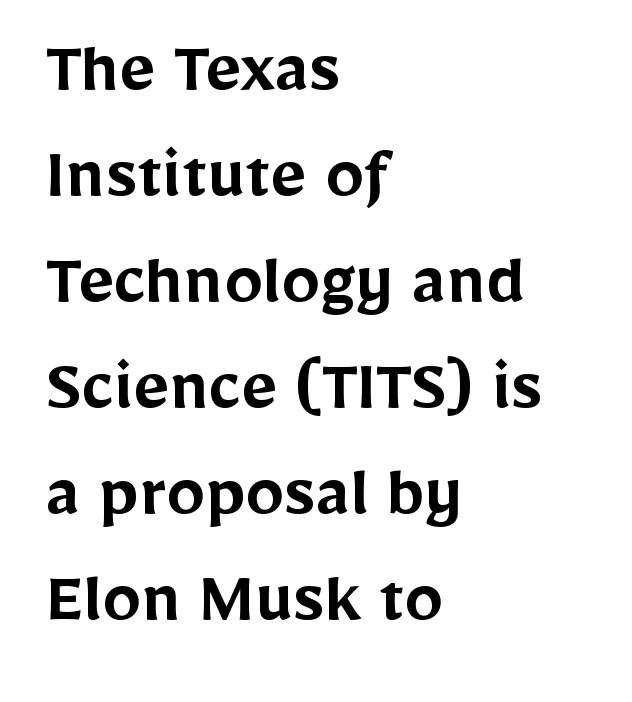
The image shows 78 px semibold sans-serif type, upright; set left-aligned, normal line spacing (1.36x), normal letter spacing, not underlined; low stroke contrast and a medium x-height.
